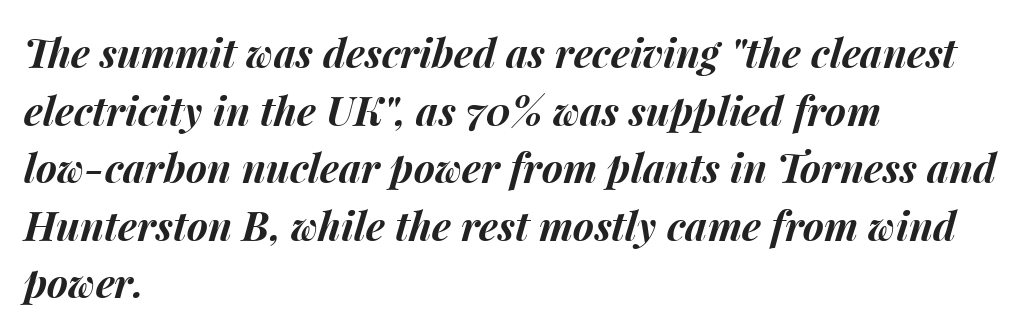
{"italic": "yes", "lean": "right", "slant_degrees": 15, "bold": "yes", "weight": "bold", "width": "normal", "stroke_contrast": "medium", "x_height": "medium", "monospaced": "no", "underline": "no", "align": "left", "line_spacing": "normal", "line_spacing_ratio": 1.44, "letter_spacing": "normal", "letter_spacing_em": 0.0, "glyph_px": 40}
